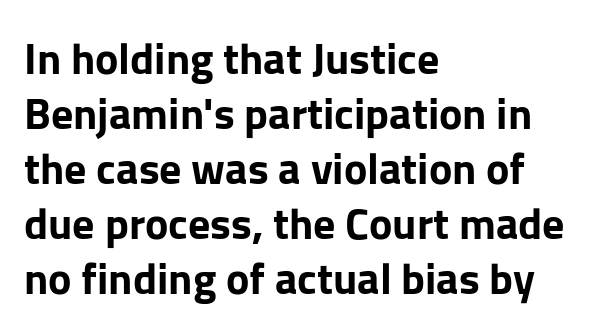
Q: Is the text bold? A: Yes.
Q: Is the text italic (slanted)? A: No, it is upright.
Q: Is the typeface a serif or a sans-serif typeface? A: Sans-serif.
Q: Is the text underlined? A: No.
Q: How is the paragraph aligned? A: Left-aligned.
Q: Is the spacing between letters normal or unusually wide? A: Normal.
Q: Is the spacing between lines tight, normal or loose? A: Normal.
Q: Width (condensed, normal, or wide)? A: Normal.
Q: Stroke contrast? A: Low.
Q: x-height? A: Medium.
Q: Monospaced? A: No.
